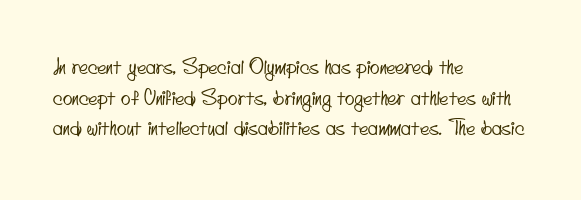
{"underline": "no", "align": "left", "line_spacing": "normal", "line_spacing_ratio": 1.53, "letter_spacing": "normal", "letter_spacing_em": 0.0, "glyph_px": 20}
